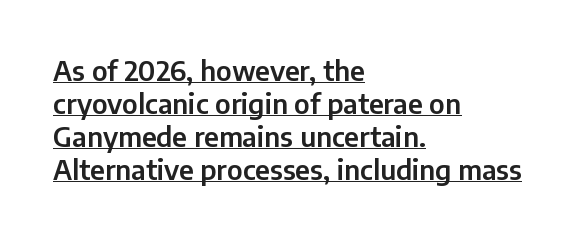
The image shows 27 px text type, upright; set left-aligned, line spacing 1.22x, normal letter spacing, underlined.
